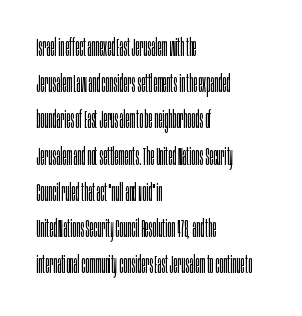
Default kerning and tracking; the words read as compact shapes. Tall strokes in this sample are plumb rather than angled. This rendering uses left alignment, leaving the right contour irregular. Students, observe: this is what conventionally led text looks like. Each stroke keeps to a modest, everyday thickness or less. Honestly, there is no underline to notice here at all.
